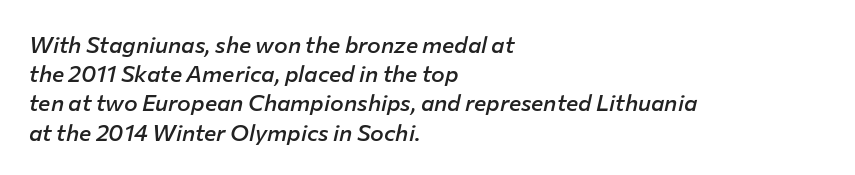
Typesetter's note: demi weight, one step under bold. The lettering tilts uniformly, giving the passage an italic look. Line spacing here is normal. The passage shown has conventional tracking throughout. The string is rendered with underlining switched off. Left-aligned paragraph, ragged on the right.
